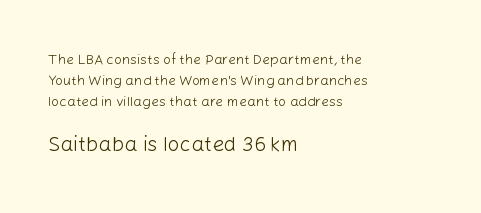
Q: Is the text bold? A: No.
Q: Is the text italic (slanted)? A: No, it is upright.
Q: Is the text underlined? A: No.
Q: How is the paragraph aligned? A: Left-aligned.
Q: Is the spacing between letters normal or unusually wide? A: Normal.
Q: Is the spacing between lines tight, normal or loose? A: Normal.
Q: Which block of text is set in a larger size, the first (top) or the second (bottom)? A: The second (bottom) one.
